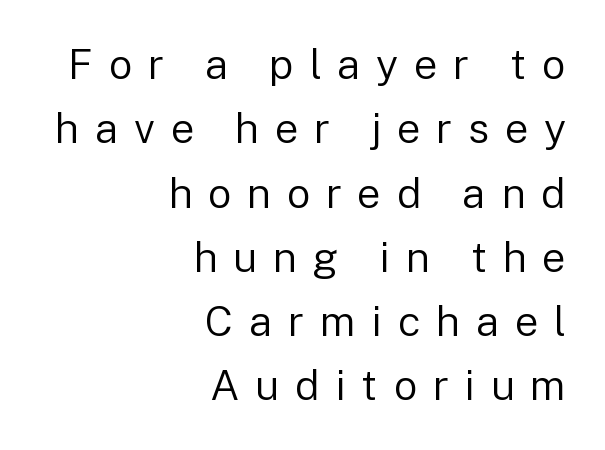
Underline: absent. Think of a printed novel: that variable character pitch is what you see here. The passage shown has open, widely tracked lettering throughout. In terms of leading, this rendering sits right in the middle. Examine the stroke ends and you'll find no serifs. The letters look calm and open, with moderate or lighter stems.
